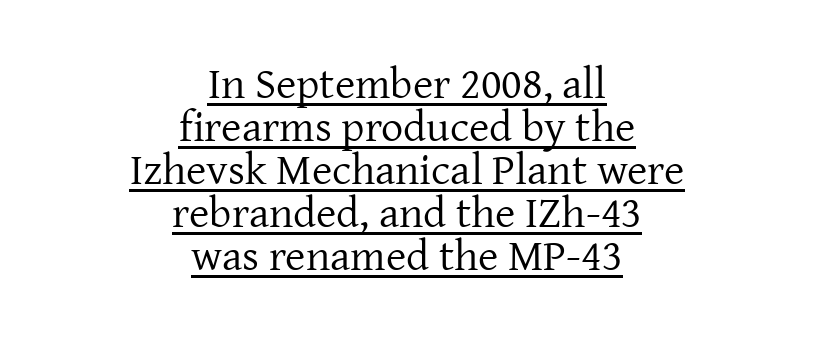
Q: Is the text bold? A: No.
Q: Is the text italic (slanted)? A: No, it is upright.
Q: Is the typeface a serif or a sans-serif typeface? A: Serif.
Q: Is the text underlined? A: Yes.
Q: How is the paragraph aligned? A: Centered.
Q: Is the spacing between letters normal or unusually wide? A: Normal.
Q: Is the spacing between lines tight, normal or loose? A: Tight.
Q: Width (condensed, normal, or wide)? A: Normal.
Q: Stroke contrast? A: Low.
Q: x-height? A: Medium.
Q: Monospaced? A: No.
